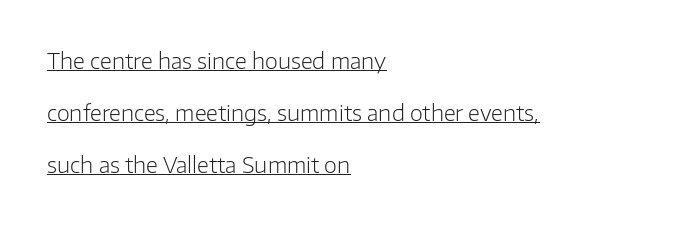
Q: Is the text bold? A: No.
Q: Is the text italic (slanted)? A: No, it is upright.
Q: Is the text underlined? A: Yes.
Q: How is the paragraph aligned? A: Left-aligned.
Q: Is the spacing between letters normal or unusually wide? A: Normal.
Q: Is the spacing between lines tight, normal or loose? A: Loose.
